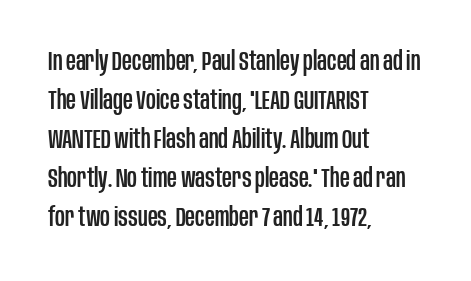
Q: Is the text italic (slanted)? A: No, it is upright.
Q: Is the text underlined? A: No.
Q: How is the paragraph aligned? A: Left-aligned.
Q: Is the spacing between letters normal or unusually wide? A: Normal.
Q: Is the spacing between lines tight, normal or loose? A: Normal.
